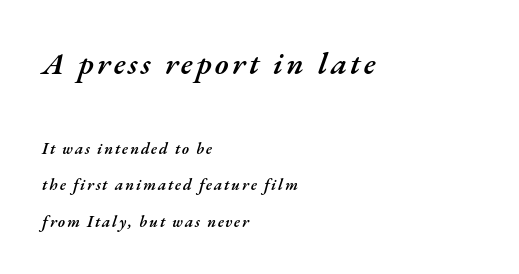
Q: Is the text bold? A: Semi-bold.
Q: Is the text italic (slanted)? A: Yes, it leans right by about 17 degrees.
Q: Is the text underlined? A: No.
Q: How is the paragraph aligned? A: Left-aligned.
Q: Is the spacing between lines tight, normal or loose? A: Loose.
Q: Which block of text is set in a larger size, the first (top) or the second (bottom)? A: The first (top) one.
Q: Width (condensed, normal, or wide)? A: Normal.
Q: Stroke contrast? A: Medium.
Q: x-height? A: Small.
Q: Monospaced? A: No.
